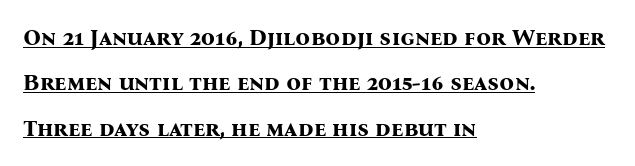
Posture: vertical. Teacher's note: observe the even left margin — that is flush-left alignment. In designer terms, the underline attribute is active on this setting. Does the weight exceed regular? Yes, all the way to bold. If you measured baseline to baseline, you'd find a long distance. Tracking value appears to be zero — textbook default spacing.
